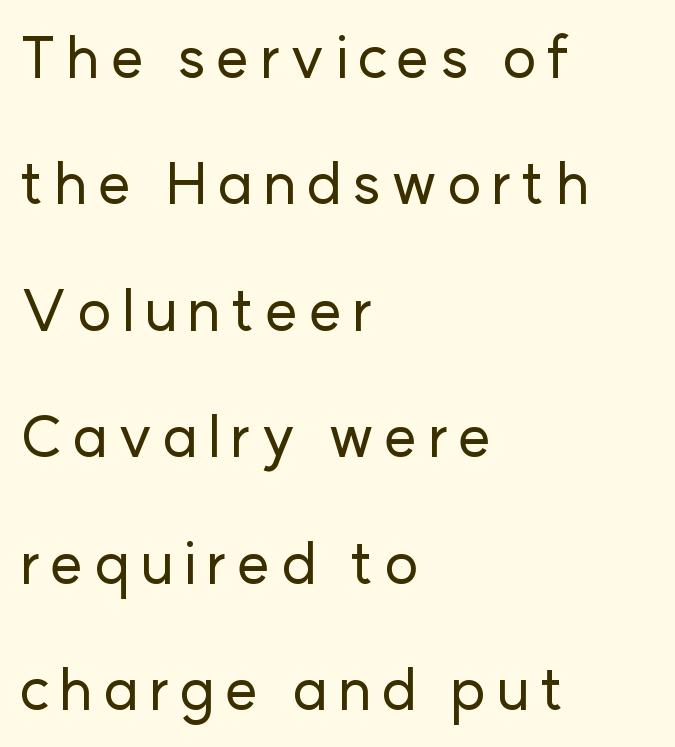
The image shows 58 px sans-serif type, upright; set left-aligned, loose line spacing (2.18x), not underlined; low stroke contrast and a medium x-height.
